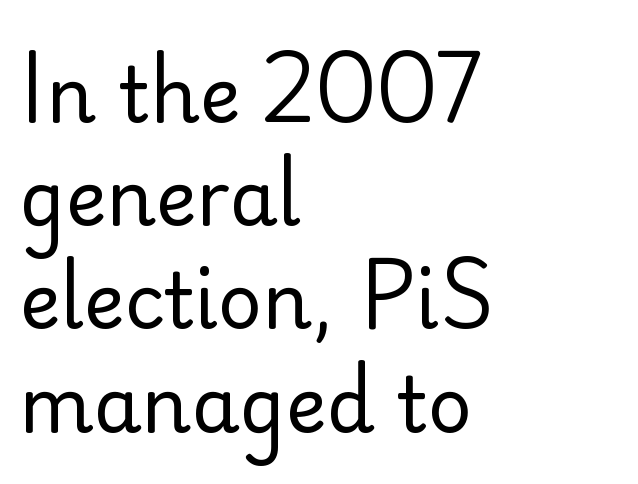
{"serif": "no", "italic": "no", "bold": "no", "weight": "regular", "width": "normal", "stroke_contrast": "low", "x_height": "small", "monospaced": "no", "underline": "no", "align": "left", "line_spacing": "normal", "line_spacing_ratio": 1.34, "letter_spacing": "normal", "letter_spacing_em": 0.0, "glyph_px": 77}
